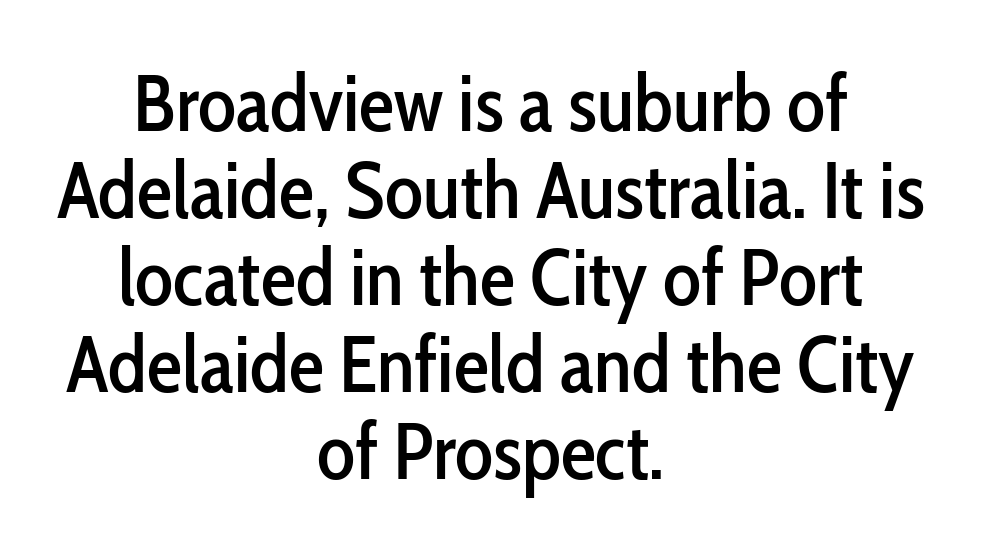
The image shows 79 px condensed sans-serif type, upright; set centered, tight line spacing (1.1x), normal letter spacing, not underlined; low stroke contrast and a medium x-height.
